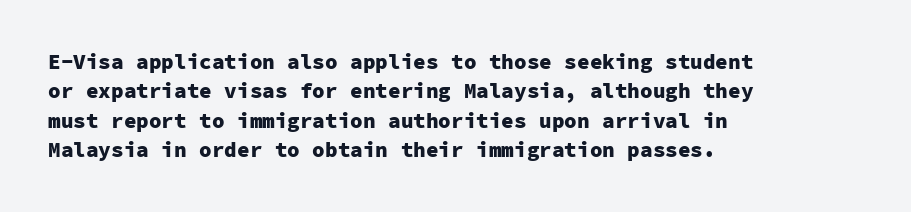
Q: Is the text bold? A: Yes.
Q: Is the text italic (slanted)? A: No, it is upright.
Q: Is the text underlined? A: No.
Q: How is the paragraph aligned? A: Left-aligned.
Q: Is the spacing between letters normal or unusually wide? A: Normal.
Q: Is the spacing between lines tight, normal or loose? A: Normal.
